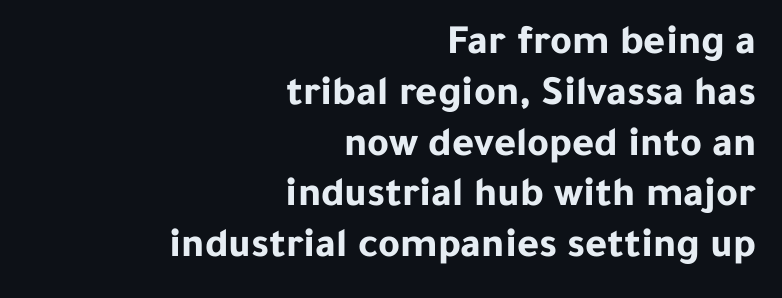
Q: Is the text bold? A: Yes.
Q: Is the text italic (slanted)? A: No, it is upright.
Q: Is the typeface a serif or a sans-serif typeface? A: Sans-serif.
Q: Is the text underlined? A: No.
Q: How is the paragraph aligned? A: Right-aligned.
Q: Is the spacing between letters normal or unusually wide? A: Normal.
Q: Width (condensed, normal, or wide)? A: Normal.
Q: Stroke contrast? A: Low.
Q: x-height? A: Medium.
Q: Monospaced? A: No.
